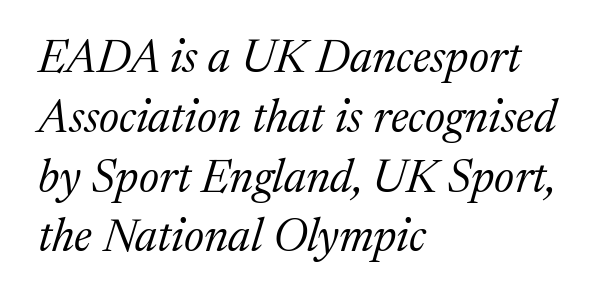
The image shows 46 px regular-weight serif type, italic (leaning right); set left-aligned, normal line spacing (1.3x), normal letter spacing, not underlined; medium stroke contrast and a medium x-height.
